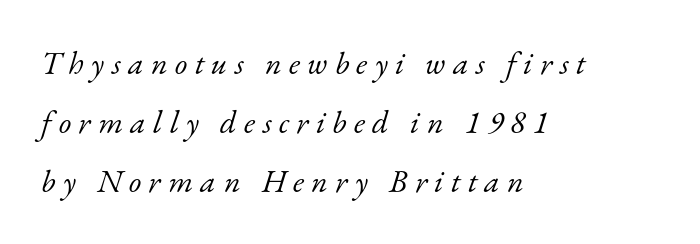
Regarding serifs, this sample has them. The letters are slanted; this is an italic face. Tracking here is generous; glyphs stand well apart from one another. Proportional: the letters do not fall into vertical columns. Which margin do the lines hug? The left one — the right edge is uneven.
